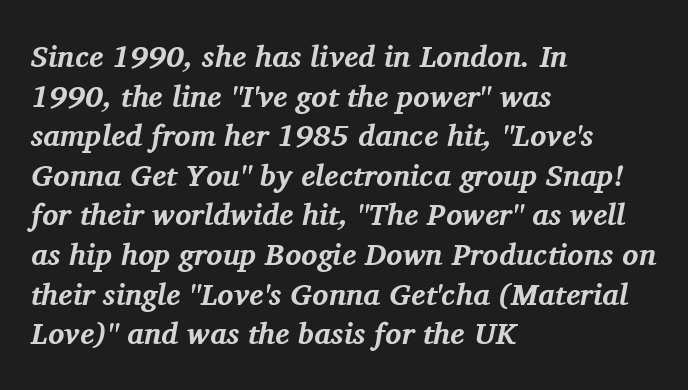
The image shows 30 px bold serif type, italic (leaning right); set left-aligned, normal line spacing (1.32x), normal letter spacing, not underlined; medium stroke contrast and a medium x-height.
